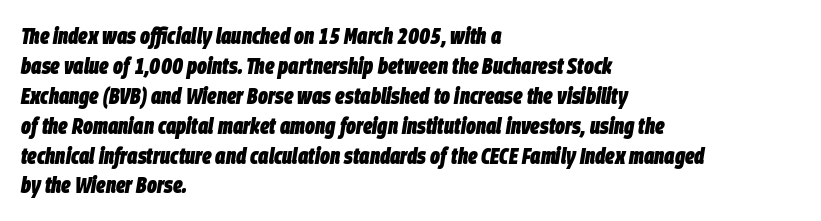
{"italic": "yes", "lean": "right", "slant_degrees": 9, "bold": "yes", "underline": "no", "align": "left", "line_spacing": "normal", "line_spacing_ratio": 1.3, "letter_spacing": "normal", "letter_spacing_em": 0.0, "glyph_px": 23}
